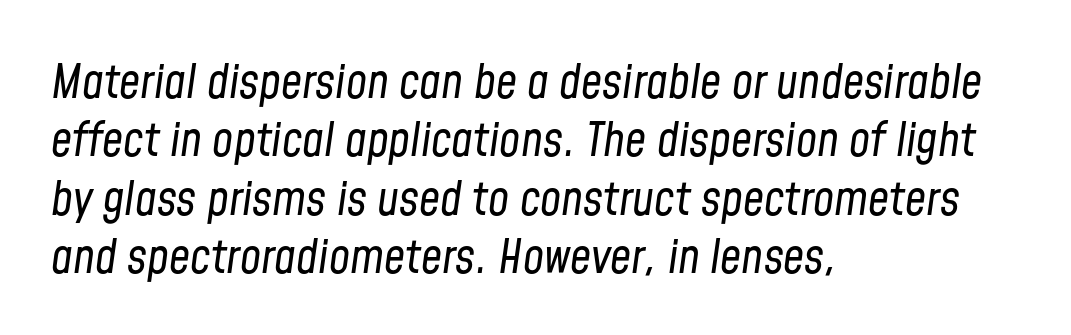
{"italic": "yes", "lean": "right", "slant_degrees": 8, "bold": "no", "weight": "regular", "width": "condensed", "stroke_contrast": "low", "x_height": "medium", "monospaced": "no", "underline": "no", "align": "left", "line_spacing_ratio": 1.24, "letter_spacing": "normal", "letter_spacing_em": 0.0, "glyph_px": 47}
